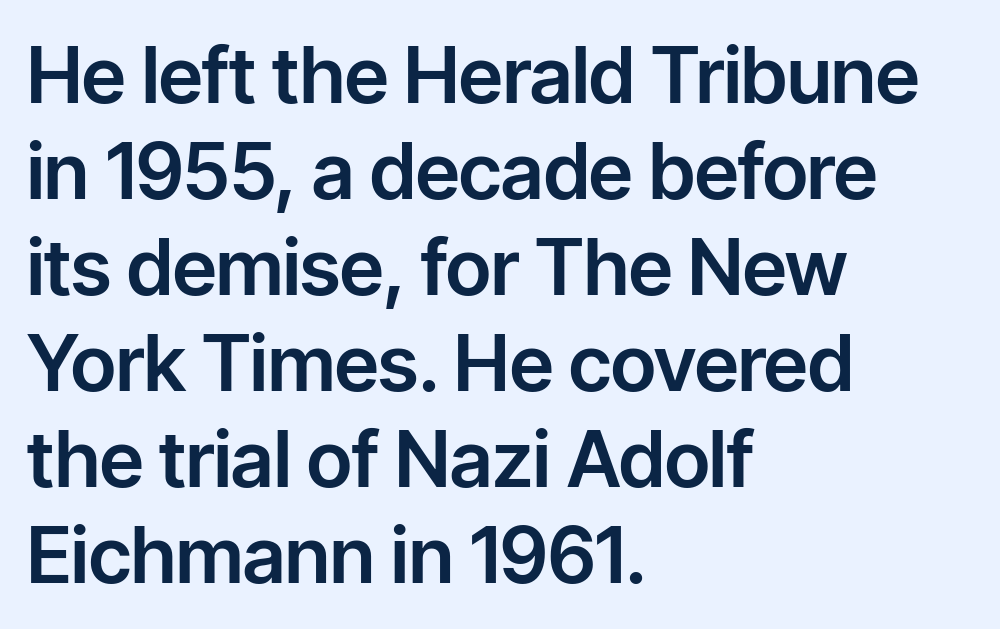
The image shows 78 px sans-serif type, upright; set left-aligned, line spacing 1.23x, normal letter spacing, not underlined; low stroke contrast and a medium x-height.
